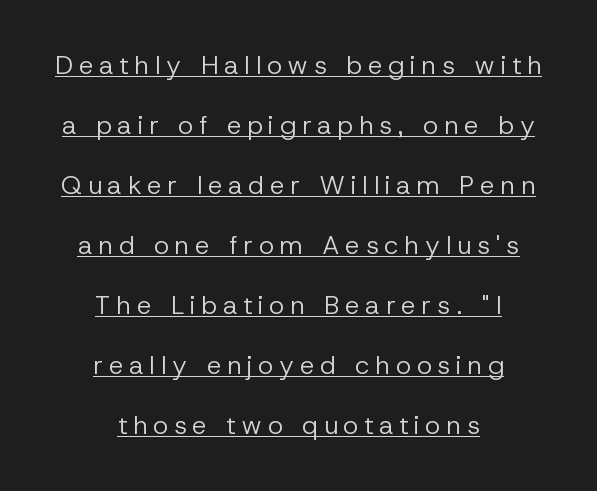
{"italic": "no", "bold": "no", "underline": "yes", "align": "center", "line_spacing": "loose", "line_spacing_ratio": 2.31, "letter_spacing": "wide", "letter_spacing_em": 0.22, "glyph_px": 26}
